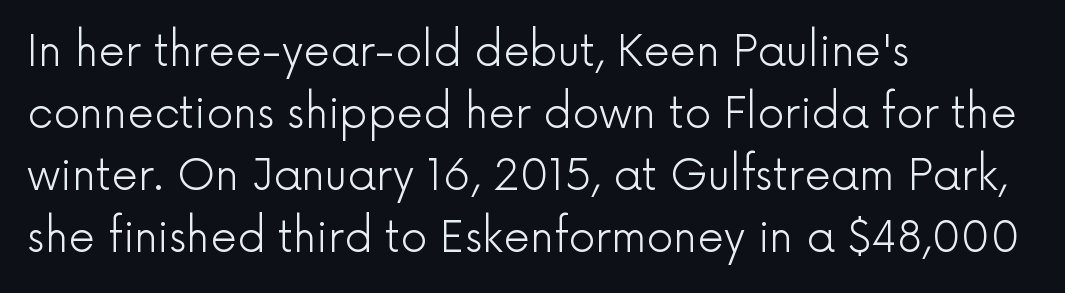
Q: Is the text bold? A: No.
Q: Is the text italic (slanted)? A: No, it is upright.
Q: Is the typeface a serif or a sans-serif typeface? A: Sans-serif.
Q: Is the text underlined? A: No.
Q: How is the paragraph aligned? A: Left-aligned.
Q: Is the spacing between letters normal or unusually wide? A: Normal.
Q: Is the spacing between lines tight, normal or loose? A: Normal.
Q: Width (condensed, normal, or wide)? A: Normal.
Q: x-height? A: Medium.
Q: Monospaced? A: No.
